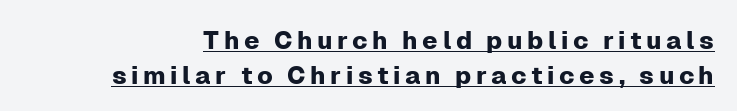
{"italic": "no", "underline": "yes", "line_spacing": "normal", "line_spacing_ratio": 1.4, "glyph_px": 25}
